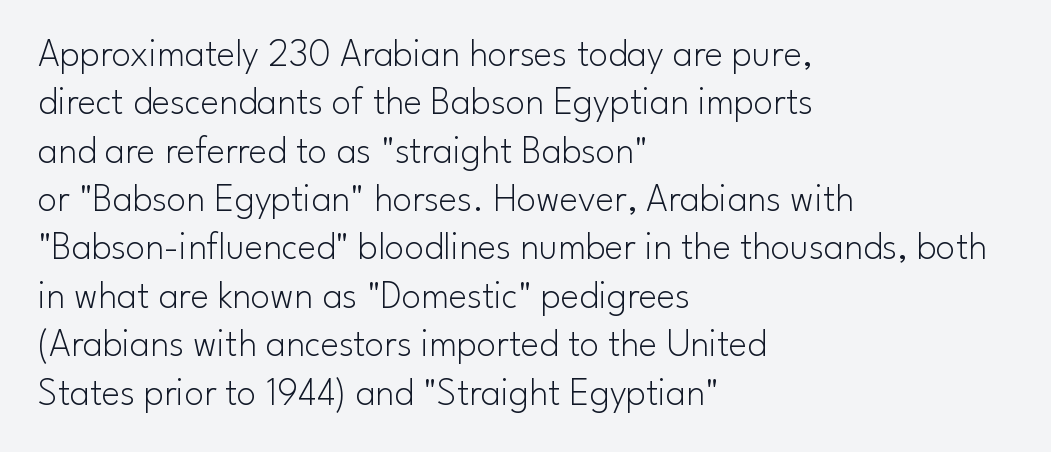
The image shows 39 px light sans-serif type, upright; set left-aligned, line spacing 1.24x, normal letter spacing, not underlined; low stroke contrast and a small x-height.
